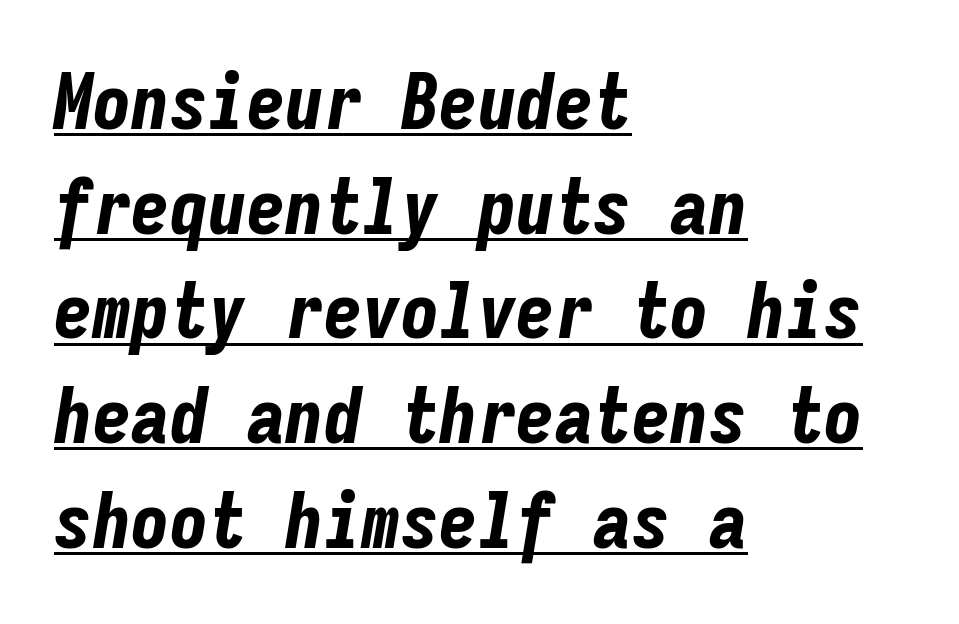
The image shows 77 px bold, condensed type, italic (leaning right), monospaced; set left-aligned, normal line spacing (1.36x), normal letter spacing, underlined; low stroke contrast and a medium x-height.
